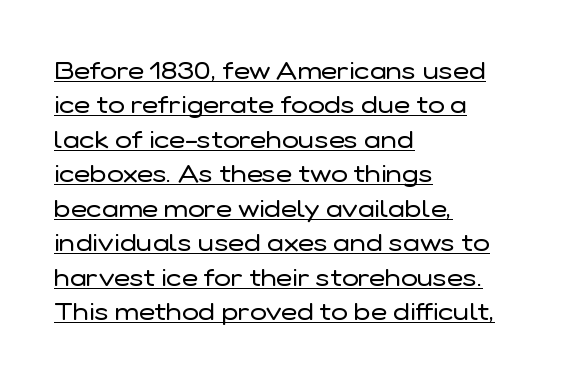
Q: Is the text bold? A: No.
Q: Is the text italic (slanted)? A: No, it is upright.
Q: Is the text underlined? A: Yes.
Q: How is the paragraph aligned? A: Left-aligned.
Q: Is the spacing between letters normal or unusually wide? A: Normal.
Q: Is the spacing between lines tight, normal or loose? A: Normal.
